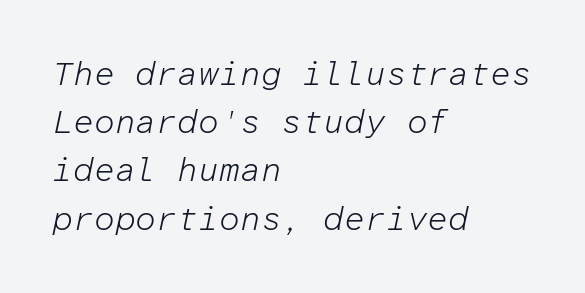
The image shows 33 px light type, italic (leaning right), monospaced; set left-aligned, normal line spacing (1.46x), normal letter spacing, not underlined; low stroke contrast and a medium x-height.
